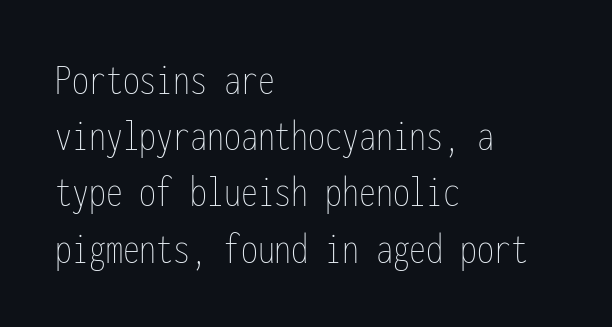
The image shows 45 px thin, condensed type, upright, monospaced; set left-aligned, normal line spacing (1.25x), normal letter spacing, not underlined; low stroke contrast and a medium x-height.
